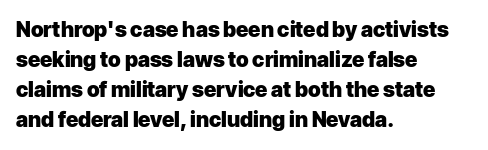
{"italic": "no", "bold": "yes", "underline": "no", "align": "left", "line_spacing": "normal", "line_spacing_ratio": 1.43, "letter_spacing": "normal", "letter_spacing_em": 0.0, "glyph_px": 21}
